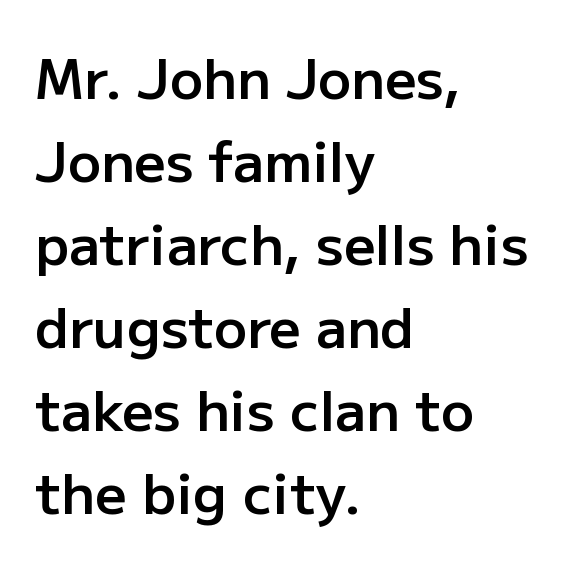
Each glyph is drawn with semibold strokes, heavier than normal yet not fully bold. Nobody touched the tracking dial on this one. Each row of text sits above clean, open space. A typesetter would label this face a sans. A typesetter would mark this as roman, not italic.
